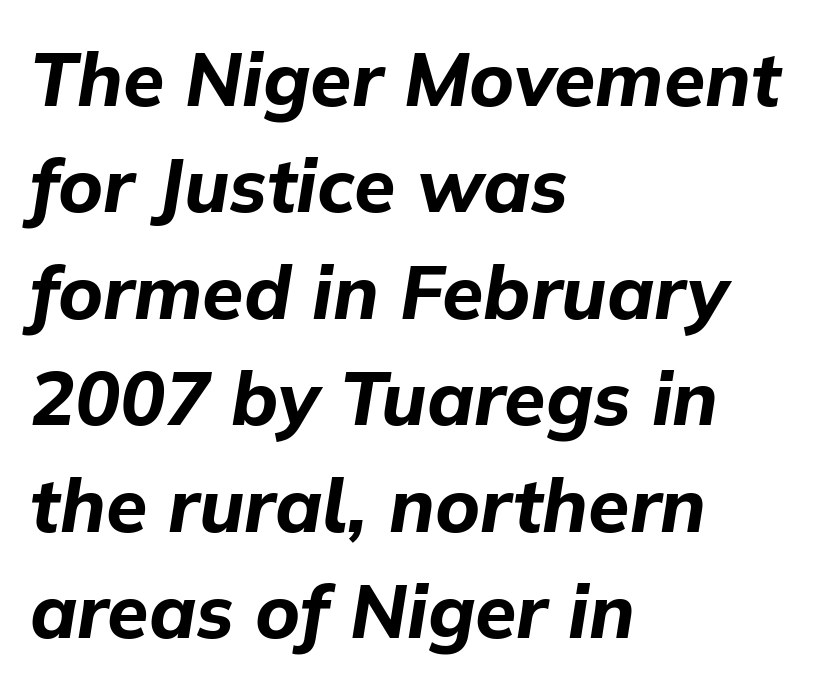
The image shows 75 px bold type, italic (leaning right); set left-aligned, normal line spacing (1.42x), normal letter spacing, not underlined; low stroke contrast and a medium x-height.
